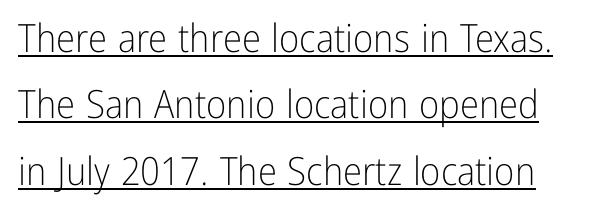
The image shows 39 px light, condensed sans-serif type, upright; set normal line spacing (1.7x), normal letter spacing, underlined; low stroke contrast and a medium x-height.
